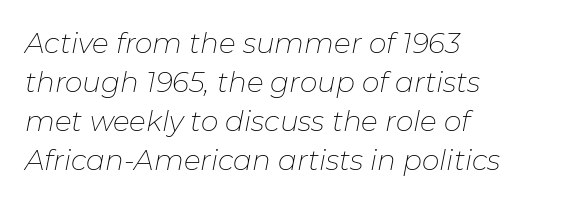
The image shows 28 px thin type, italic (leaning right); set left-aligned, normal line spacing (1.39x), normal letter spacing, not underlined; low stroke contrast and a medium x-height.
